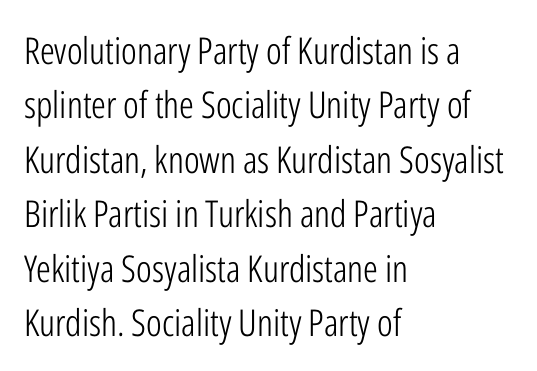
Character widths vary here, with narrow letters taking less room than wide ones. These lines keep a tight, regular rhythm from letter to letter. The typeface has the unassuming heft of standard copy or less. The foot of each line stays bare and open. The lines in this sample share a left origin and differ only in where they stop. Serif or sans? Sans — the stroke terminals are bare.
